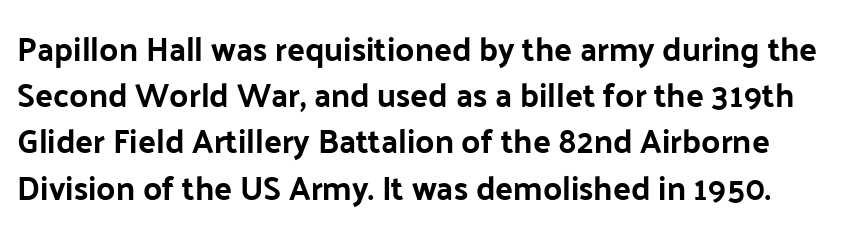
Q: Is the text italic (slanted)? A: No, it is upright.
Q: Is the typeface a serif or a sans-serif typeface? A: Sans-serif.
Q: Is the text underlined? A: No.
Q: Is the spacing between letters normal or unusually wide? A: Normal.
Q: Is the spacing between lines tight, normal or loose? A: Normal.
Q: Width (condensed, normal, or wide)? A: Normal.
Q: Stroke contrast? A: Low.
Q: x-height? A: Medium.
Q: Monospaced? A: No.
